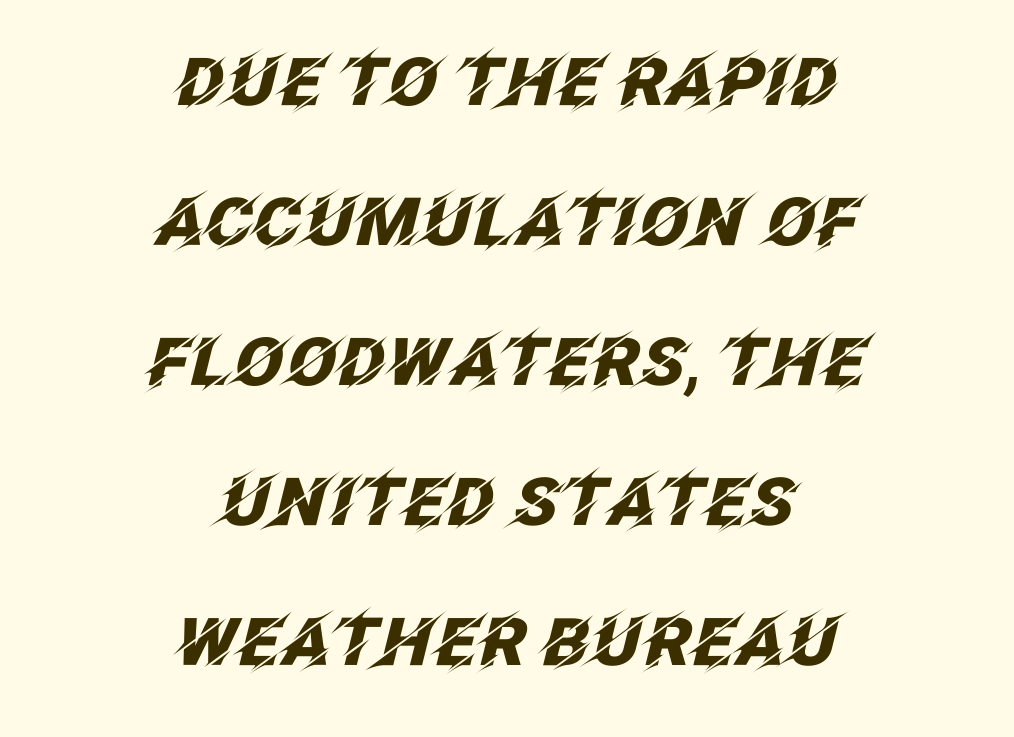
The image shows 66 px heavy type, italic (leaning right); set centered, loose line spacing (2.12x), normal letter spacing, not underlined; low stroke contrast and a large x-height.
